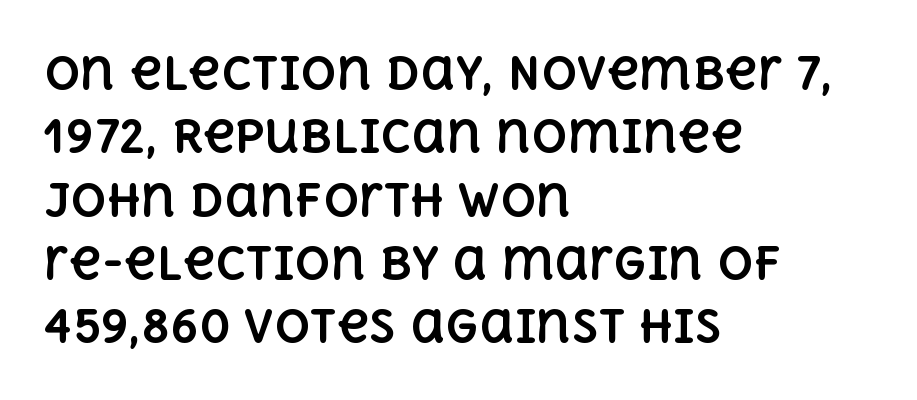
{"italic": "no", "bold": "yes", "weight": "bold", "width": "normal", "x_height": "large", "monospaced": "no", "underline": "no", "align": "left", "line_spacing": "normal", "line_spacing_ratio": 1.44, "letter_spacing": "normal", "letter_spacing_em": 0.0, "glyph_px": 44}
